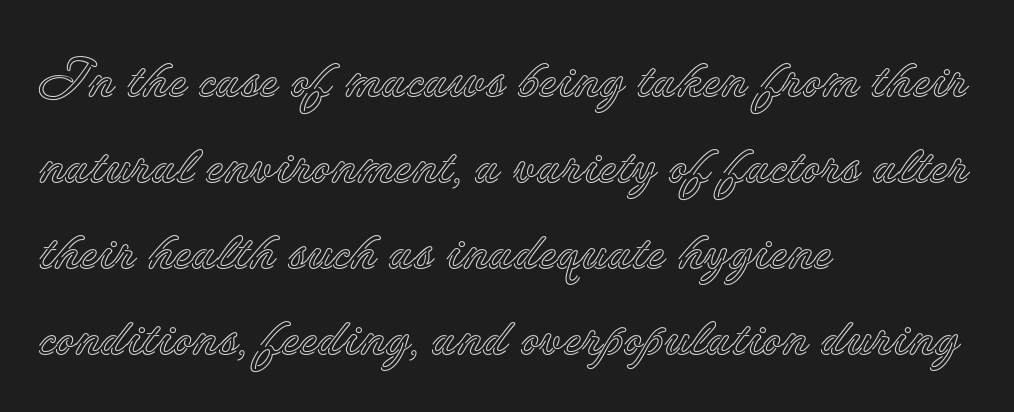
Q: Is the text italic (slanted)? A: Yes.
Q: Is the text underlined? A: No.
Q: How is the paragraph aligned? A: Left-aligned.
Q: Is the spacing between letters normal or unusually wide? A: Normal.
Q: Is the spacing between lines tight, normal or loose? A: Normal.
Q: Width (condensed, normal, or wide)? A: Normal.
Q: x-height? A: Small.
Q: Monospaced? A: No.
